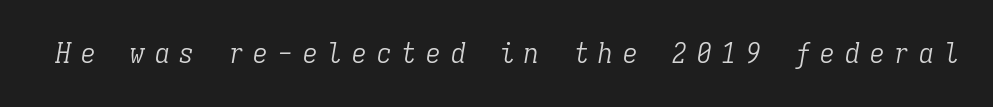
Q: Is the text bold? A: No.
Q: Is the text italic (slanted)? A: Yes, it leans right by about 9 degrees.
Q: Is the typeface a serif or a sans-serif typeface? A: Serif.
Q: Is the text underlined? A: No.
Q: Is the spacing between letters normal or unusually wide? A: Unusually wide.
Q: Width (condensed, normal, or wide)? A: Condensed.
Q: Stroke contrast? A: Low.
Q: x-height? A: Medium.
Q: Monospaced? A: Yes.
